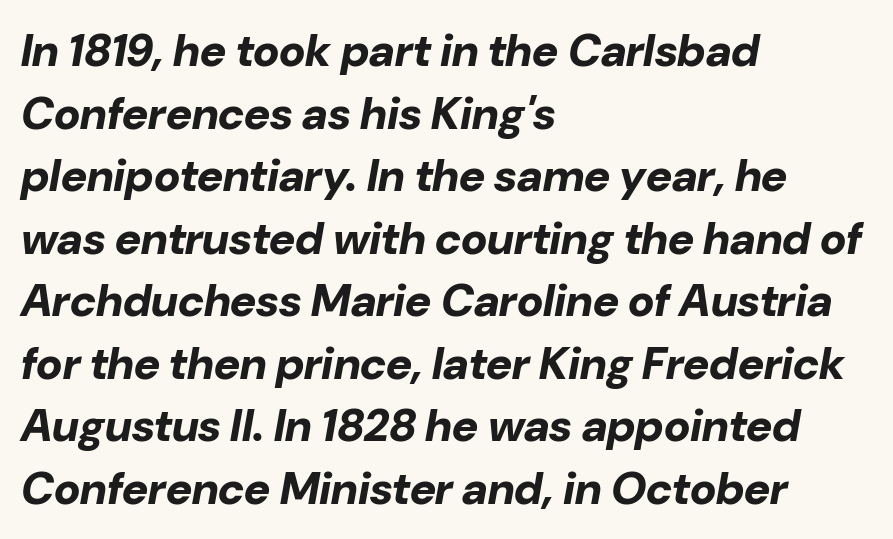
Q: Is the text bold? A: Yes.
Q: Is the text italic (slanted)? A: Yes, it leans right by about 10 degrees.
Q: Is the text underlined? A: No.
Q: How is the paragraph aligned? A: Left-aligned.
Q: Is the spacing between letters normal or unusually wide? A: Normal.
Q: Is the spacing between lines tight, normal or loose? A: Normal.
Q: Width (condensed, normal, or wide)? A: Normal.
Q: Stroke contrast? A: Low.
Q: x-height? A: Medium.
Q: Monospaced? A: No.
